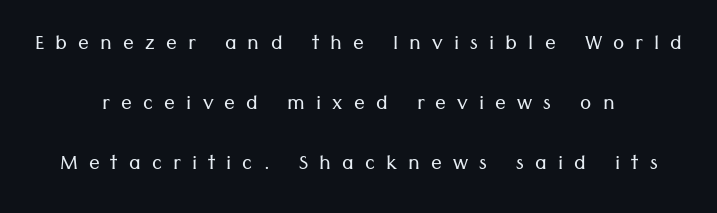
Q: Is the text bold? A: No.
Q: Is the text italic (slanted)? A: No, it is upright.
Q: Is the text underlined? A: No.
Q: How is the paragraph aligned? A: Centered.
Q: Is the spacing between letters normal or unusually wide? A: Unusually wide.
Q: Is the spacing between lines tight, normal or loose? A: Loose.
